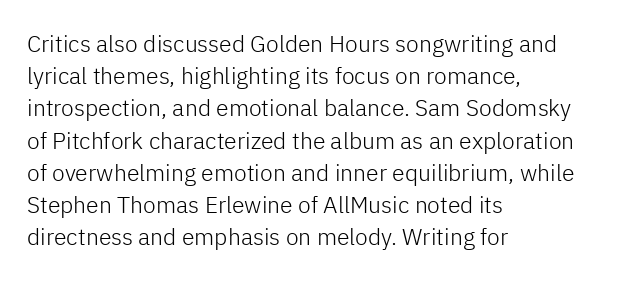
{"italic": "no", "bold": "no", "underline": "no", "align": "left", "line_spacing": "normal", "line_spacing_ratio": 1.4, "letter_spacing": "normal", "letter_spacing_em": 0.0, "glyph_px": 23}
